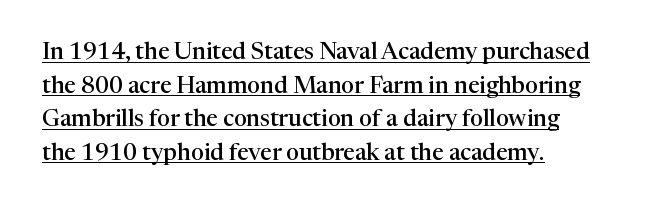
The image shows 23 px text type, upright; set left-aligned, normal line spacing (1.46x), normal letter spacing, underlined.
